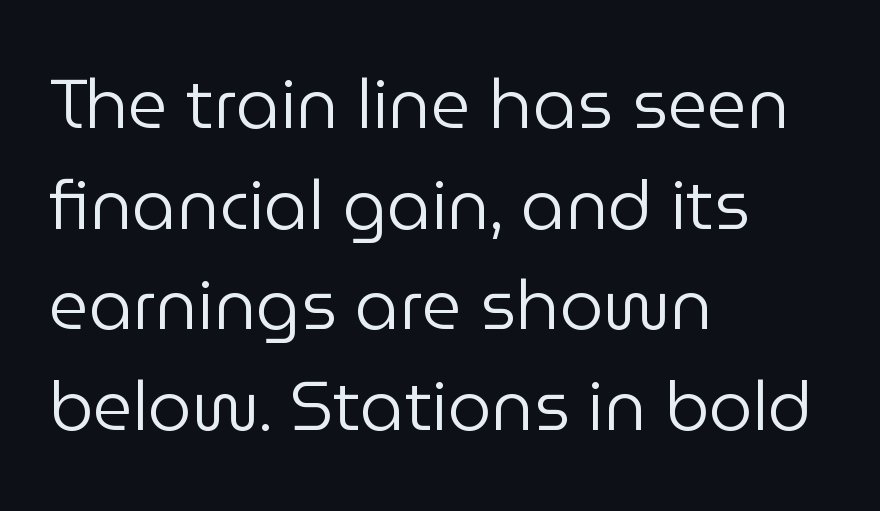
The image shows 69 px regular-weight sans-serif type, upright; set left-aligned, normal line spacing (1.46x), normal letter spacing, not underlined; low stroke contrast and a medium x-height.
